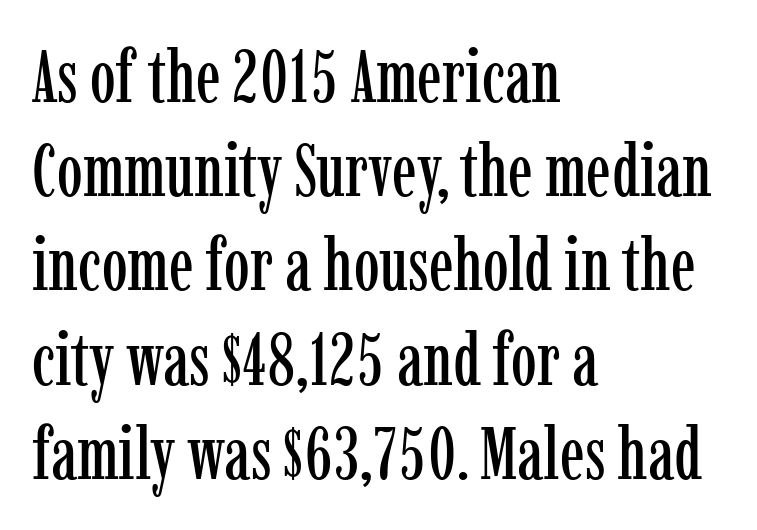
This rendering employs a face with finishing strokes, i.e., a serif. Think of a printed novel: that variable character pitch is what you see here. Characters remain perfectly vertical along every line. The rag falls on the right side of this text block.
